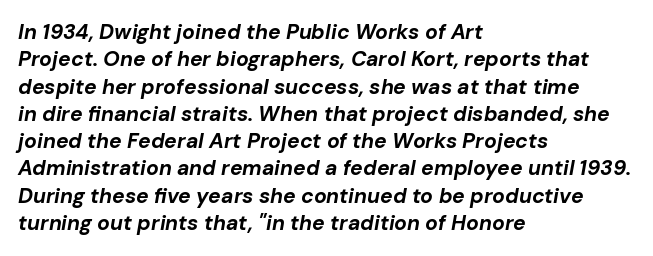
The image shows 21 px bold type, italic (leaning right); set left-aligned, normal line spacing (1.3x), normal letter spacing, not underlined.
